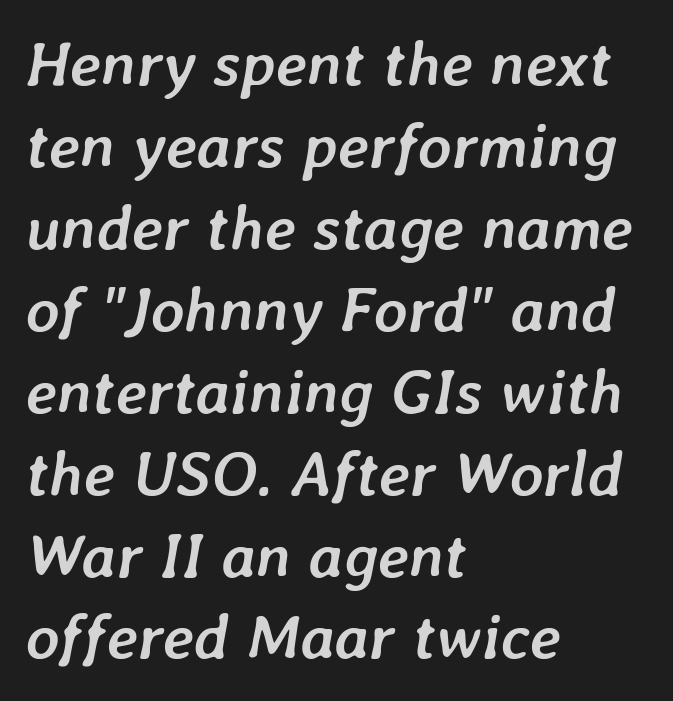
Horizontal alignment here is leftward, the default for most running prose. Here the designer chose a conventional face with non-uniform glyph widths. Whoever set this chose a conventional vertical rhythm. Unmarked baselines from the first word to the last. What weight is shown? A full bold with thick strokes. Yep, that's italic — everything's leaning.
